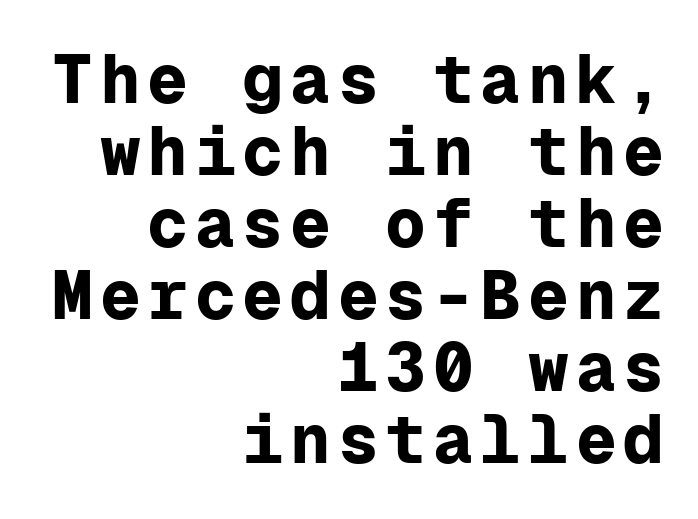
The image shows 68 px bold sans-serif type, upright, monospaced; set right-aligned, tight line spacing (1.06x), not underlined; low stroke contrast and a medium x-height.
